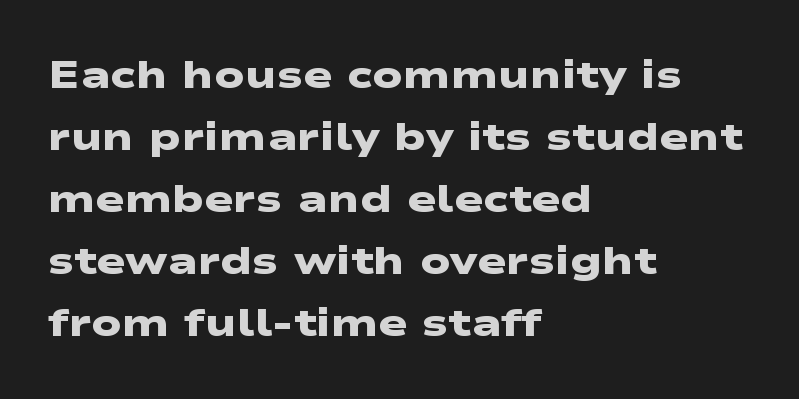
Q: Is the text bold? A: Yes.
Q: Is the typeface a serif or a sans-serif typeface? A: Sans-serif.
Q: Is the text underlined? A: No.
Q: How is the paragraph aligned? A: Left-aligned.
Q: Is the spacing between letters normal or unusually wide? A: Normal.
Q: Is the spacing between lines tight, normal or loose? A: Normal.
Q: Width (condensed, normal, or wide)? A: Wide.
Q: Stroke contrast? A: Low.
Q: x-height? A: Medium.
Q: Monospaced? A: No.
